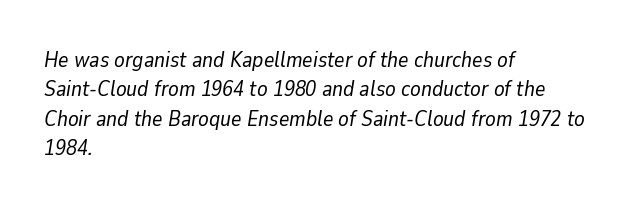
The image shows 22 px text type, italic (leaning right); set left-aligned, normal line spacing (1.33x), normal letter spacing, not underlined.
